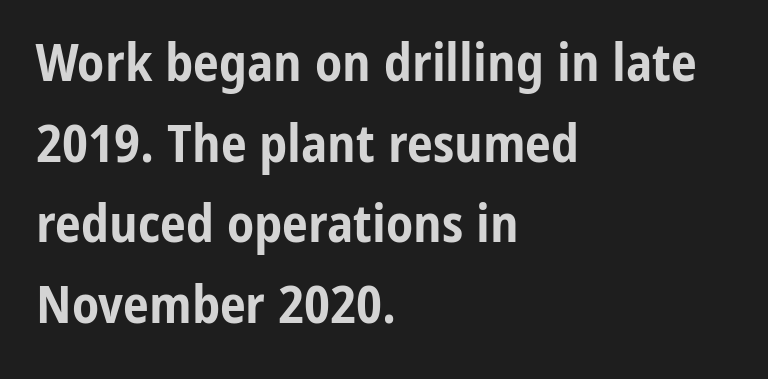
{"serif": "no", "italic": "no", "bold": "yes", "weight": "bold", "width": "condensed", "stroke_contrast": "low", "x_height": "medium", "monospaced": "no", "underline": "no", "align": "left", "line_spacing": "normal", "line_spacing_ratio": 1.55, "letter_spacing": "normal", "letter_spacing_em": 0.0, "glyph_px": 52}
